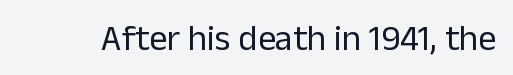
{"serif": "no", "italic": "no", "bold": "no", "weight": "regular", "width": "normal", "stroke_contrast": "low", "x_height": "medium", "monospaced": "no", "underline": "no", "letter_spacing": "normal", "letter_spacing_em": 0.0, "glyph_px": 36}
